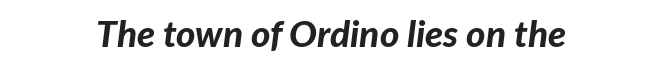
The image shows 37 px bold type, italic (leaning right); set centered, normal letter spacing, not underlined; low stroke contrast and a medium x-height.
